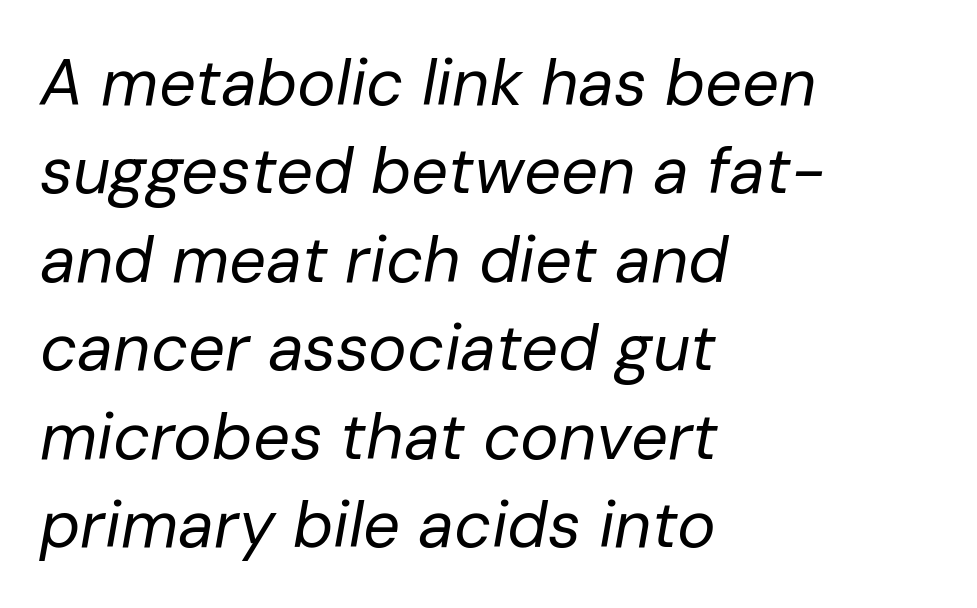
Q: Is the text bold? A: No.
Q: Is the text italic (slanted)? A: Yes, it leans right by about 10 degrees.
Q: Is the text underlined? A: No.
Q: How is the paragraph aligned? A: Left-aligned.
Q: Is the spacing between letters normal or unusually wide? A: Normal.
Q: Is the spacing between lines tight, normal or loose? A: Normal.
Q: Width (condensed, normal, or wide)? A: Normal.
Q: Stroke contrast? A: Low.
Q: x-height? A: Medium.
Q: Monospaced? A: No.
